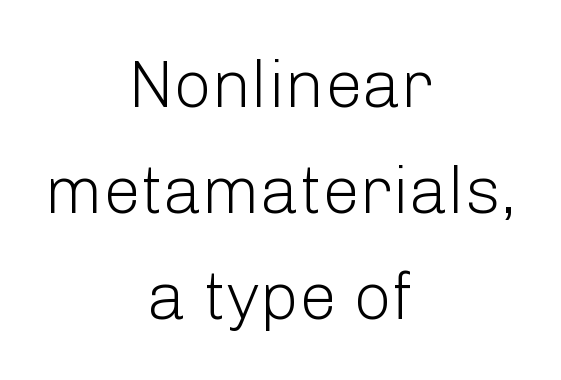
Q: Is the text bold? A: No.
Q: Is the text italic (slanted)? A: No, it is upright.
Q: Is the typeface a serif or a sans-serif typeface? A: Sans-serif.
Q: Is the text underlined? A: No.
Q: How is the paragraph aligned? A: Centered.
Q: Is the spacing between letters normal or unusually wide? A: Normal.
Q: Is the spacing between lines tight, normal or loose? A: Normal.
Q: Width (condensed, normal, or wide)? A: Normal.
Q: Stroke contrast? A: Low.
Q: x-height? A: Medium.
Q: Monospaced? A: No.
